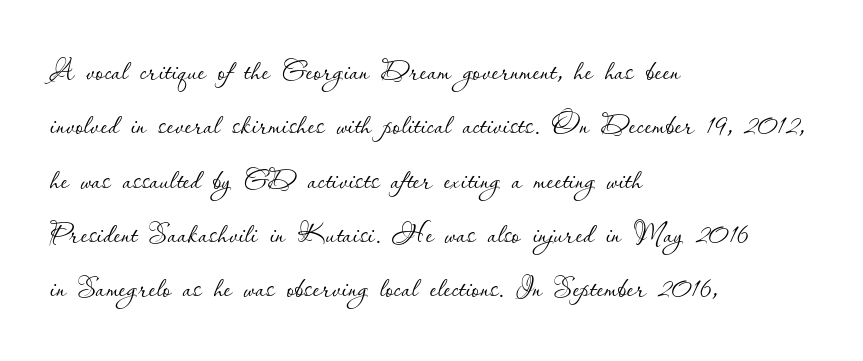
The image shows 38 px thin type; set left-aligned, normal line spacing (1.43x), normal letter spacing, not underlined; low stroke contrast and a small x-height.
